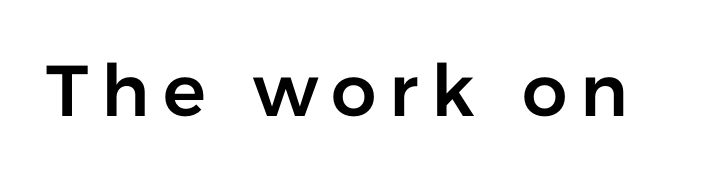
Q: Is the text italic (slanted)? A: No, it is upright.
Q: Is the typeface a serif or a sans-serif typeface? A: Sans-serif.
Q: Is the text underlined? A: No.
Q: Width (condensed, normal, or wide)? A: Normal.
Q: Stroke contrast? A: Low.
Q: x-height? A: Medium.
Q: Monospaced? A: No.
